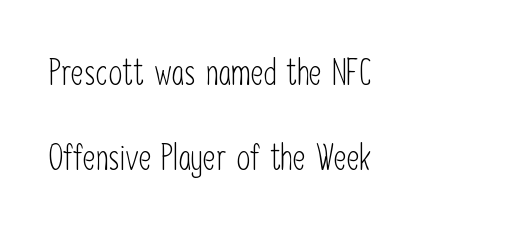
Only glyphs here, with clear space below each row. Is the letter spacing exaggerated? No — it looks like the ordinary default. Regarding serifs, this sample does without them. Horizontal bands of white between lines are thick stripes. Each stroke keeps to a modest, everyday thickness or less. Casual observation: everything's shoved over to the left.
